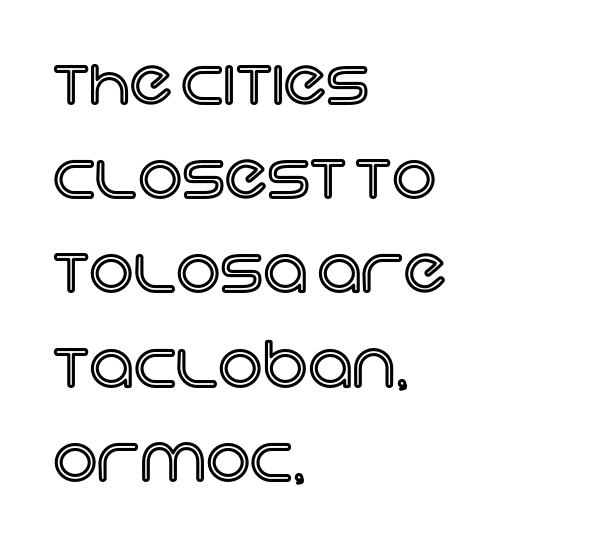
Q: Is the text italic (slanted)? A: No, it is upright.
Q: Is the text underlined? A: No.
Q: How is the paragraph aligned? A: Left-aligned.
Q: Is the spacing between letters normal or unusually wide? A: Normal.
Q: Is the spacing between lines tight, normal or loose? A: Normal.
Q: Width (condensed, normal, or wide)? A: Normal.
Q: x-height? A: Large.
Q: Monospaced? A: No.
